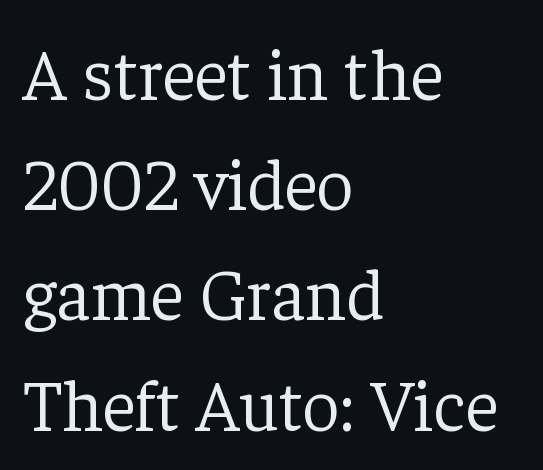
The type family on display is of the serif kind. The horizontal fit of the characters is conventional and even. Weight: not bold — regular or lighter. Alignment: flush left. Is this a fixed-width face? No — the glyphs have proportional, varying widths.
